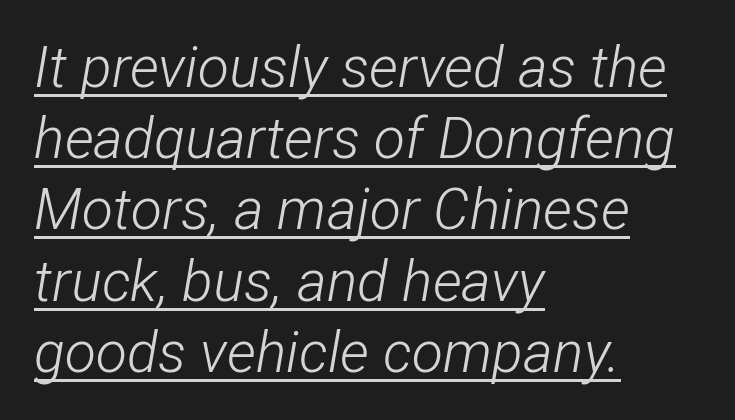
Check the space under the baseline: a stroke is drawn there. No chunkiness to these letters — they're not bold. Spacing verdict: proportional, widths tailored to each character. Slant detected: the letters are inclined. Letter spacing: default.
